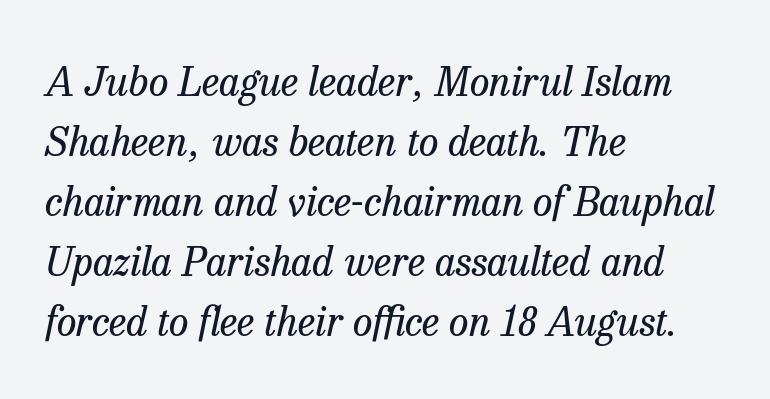
Q: Is the text bold? A: No.
Q: Is the text italic (slanted)? A: Yes, it leans right by about 13 degrees.
Q: Is the typeface a serif or a sans-serif typeface? A: Serif.
Q: Is the text underlined? A: No.
Q: How is the paragraph aligned? A: Left-aligned.
Q: Is the spacing between letters normal or unusually wide? A: Normal.
Q: Is the spacing between lines tight, normal or loose? A: Normal.
Q: Width (condensed, normal, or wide)? A: Normal.
Q: Stroke contrast? A: Low.
Q: x-height? A: Medium.
Q: Monospaced? A: No.
